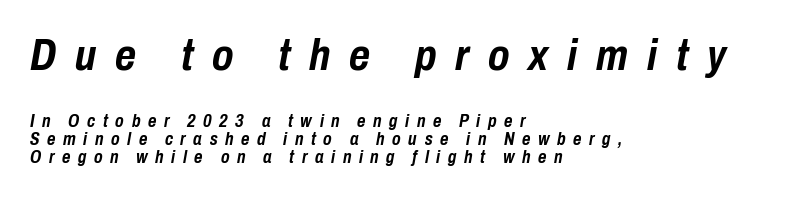
Q: Is the text bold? A: Yes.
Q: Is the text italic (slanted)? A: Yes, it leans right by about 10 degrees.
Q: Is the text underlined? A: No.
Q: How is the paragraph aligned? A: Left-aligned.
Q: Is the spacing between letters normal or unusually wide? A: Unusually wide.
Q: Is the spacing between lines tight, normal or loose? A: Tight.
Q: Which block of text is set in a larger size, the first (top) or the second (bottom)? A: The first (top) one.
Q: Width (condensed, normal, or wide)? A: Condensed.
Q: Stroke contrast? A: Low.
Q: x-height? A: Medium.
Q: Monospaced? A: No.
